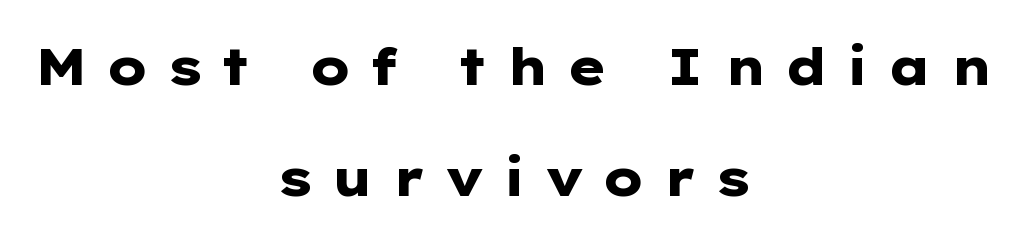
Q: Is the text bold? A: Yes.
Q: Is the text italic (slanted)? A: No, it is upright.
Q: Is the typeface a serif or a sans-serif typeface? A: Sans-serif.
Q: Is the text underlined? A: No.
Q: How is the paragraph aligned? A: Centered.
Q: Is the spacing between letters normal or unusually wide? A: Unusually wide.
Q: Is the spacing between lines tight, normal or loose? A: Loose.
Q: Width (condensed, normal, or wide)? A: Wide.
Q: Stroke contrast? A: Low.
Q: x-height? A: Medium.
Q: Monospaced? A: No.
